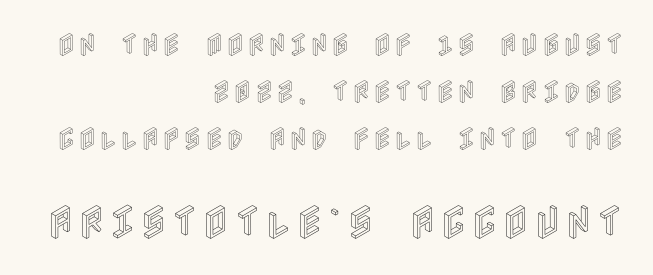
Layout note: lines flush right. Between these two stacked blocks, the lower one wins on size. Check under the words: just untouched page. This is roman type, the default non-slanted kind.
